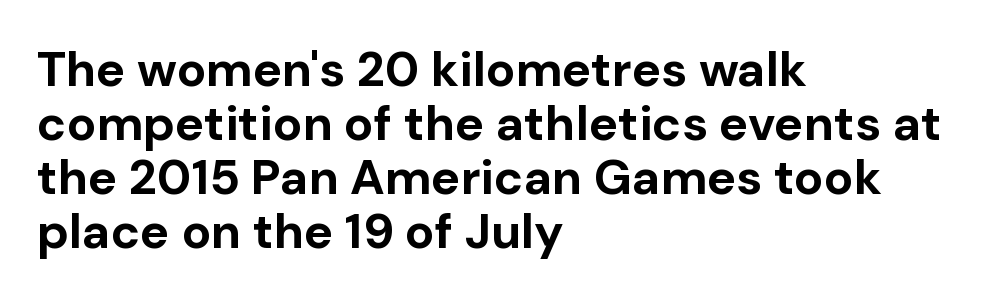
The image shows 49 px bold sans-serif type, upright; set left-aligned, tight line spacing (1.1x), normal letter spacing, not underlined; low stroke contrast and a medium x-height.
